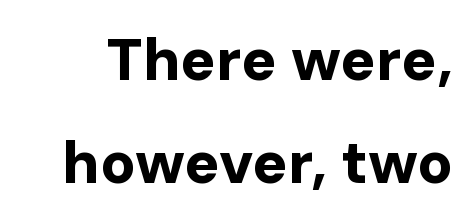
The image shows 59 px bold sans-serif type, upright; set line spacing 1.75x, normal letter spacing, not underlined; low stroke contrast and a medium x-height.
